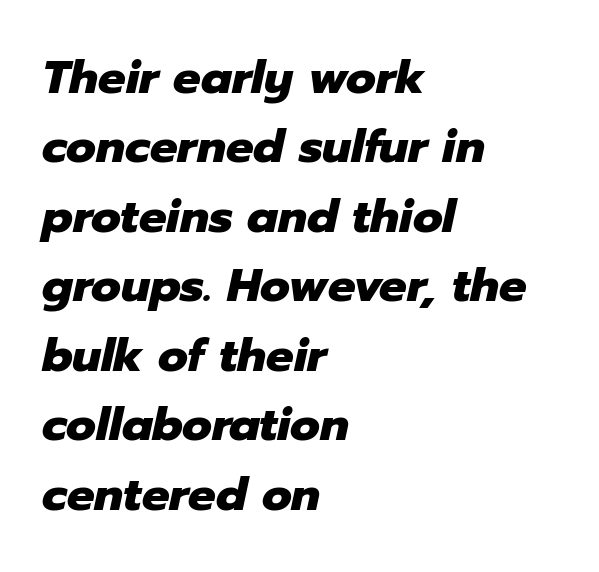
Q: Is the text bold? A: Yes.
Q: Is the text italic (slanted)? A: Yes, it leans right by about 12 degrees.
Q: Is the text underlined? A: No.
Q: How is the paragraph aligned? A: Left-aligned.
Q: Is the spacing between letters normal or unusually wide? A: Normal.
Q: Is the spacing between lines tight, normal or loose? A: Normal.
Q: Width (condensed, normal, or wide)? A: Normal.
Q: Stroke contrast? A: Low.
Q: x-height? A: Medium.
Q: Monospaced? A: No.
